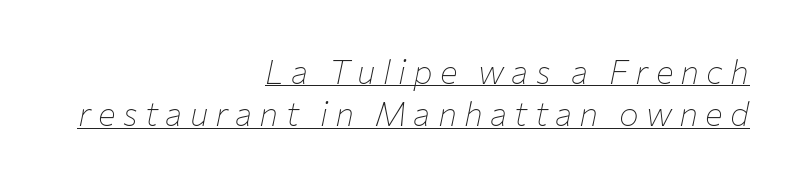
{"italic": "yes", "lean": "right", "slant_degrees": 12, "bold": "no", "weight": "thin", "width": "normal", "stroke_contrast": "low", "x_height": "medium", "monospaced": "no", "underline": "yes", "align": "right", "line_spacing": "normal", "line_spacing_ratio": 1.28, "letter_spacing": "wide", "letter_spacing_em": 0.22, "glyph_px": 33}
